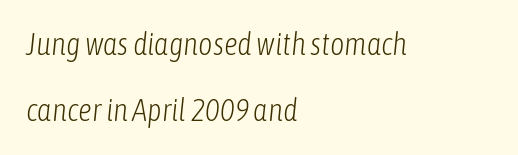
Q: Is the text bold? A: No.
Q: Is the text italic (slanted)? A: Yes, it leans right by about 6 degrees.
Q: Is the text underlined? A: No.
Q: How is the paragraph aligned? A: Left-aligned.
Q: Is the spacing between letters normal or unusually wide? A: Normal.
Q: Is the spacing between lines tight, normal or loose? A: Loose.
Q: Width (condensed, normal, or wide)? A: Condensed.
Q: Stroke contrast? A: Low.
Q: x-height? A: Medium.
Q: Monospaced? A: No.
